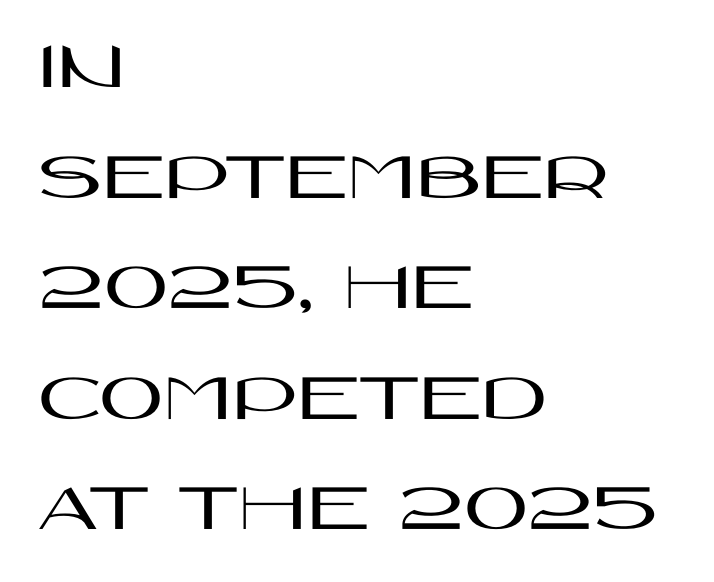
Line spacing here is normal. A roman cut, with each character standing at attention. Descenders are the only things crossing below the line. The ragged edge is on the right, which tells us the setting is flush left.
